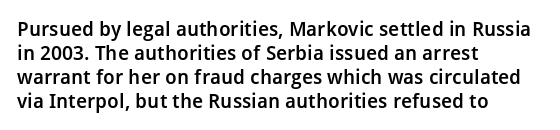
Q: Is the text bold? A: Semi-bold.
Q: Is the text italic (slanted)? A: No, it is upright.
Q: Is the text underlined? A: No.
Q: How is the paragraph aligned? A: Left-aligned.
Q: Is the spacing between letters normal or unusually wide? A: Normal.
